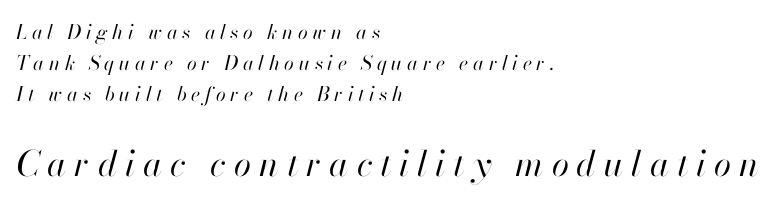
The image shows 35 px regular-weight type, italic (leaning right); set left-aligned, normal line spacing (1.54x), unusually wide letter spacing (+0.23 em), not underlined; the second (bottom) block is 1.75x larger; high stroke contrast and a small x-height.
